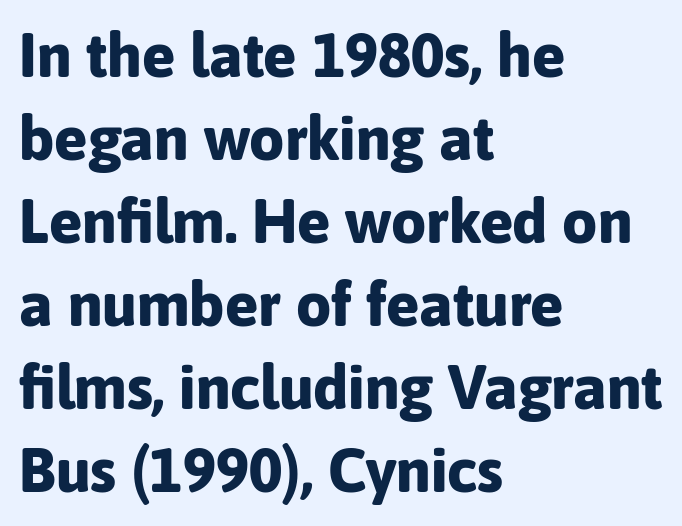
{"serif": "no", "italic": "no", "bold": "yes", "weight": "bold", "width": "normal", "stroke_contrast": "low", "x_height": "medium", "monospaced": "no", "underline": "no", "align": "left", "line_spacing": "normal", "line_spacing_ratio": 1.34, "letter_spacing": "normal", "letter_spacing_em": 0.0, "glyph_px": 62}
